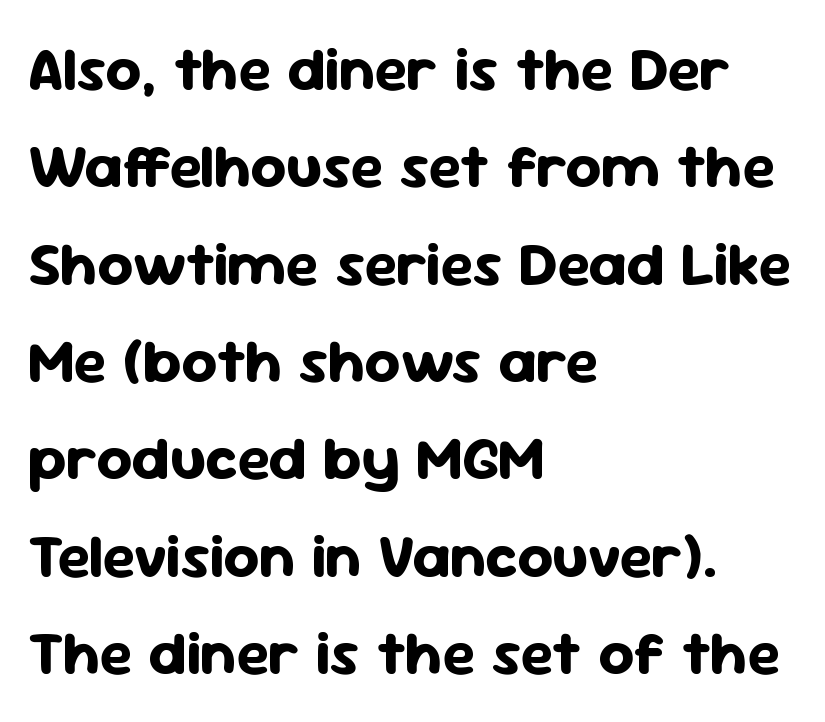
{"serif": "no", "italic": "no", "bold": "yes", "weight": "bold", "width": "normal", "stroke_contrast": "low", "x_height": "medium", "monospaced": "no", "underline": "no", "align": "left", "line_spacing": "normal", "line_spacing_ratio": 1.57, "letter_spacing": "normal", "letter_spacing_em": 0.0, "glyph_px": 62}
